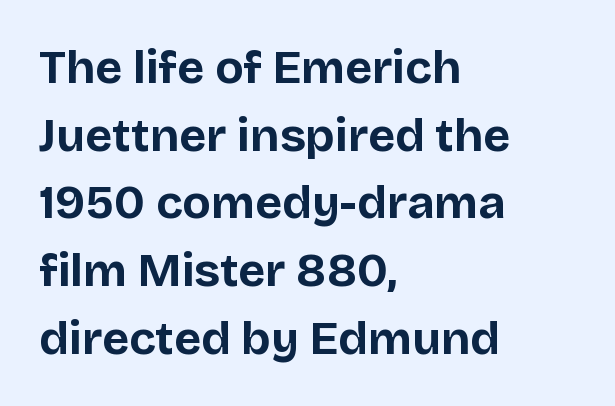
The image shows 47 px bold sans-serif type, upright; set left-aligned, normal line spacing (1.44x), normal letter spacing, not underlined; low stroke contrast and a large x-height.
